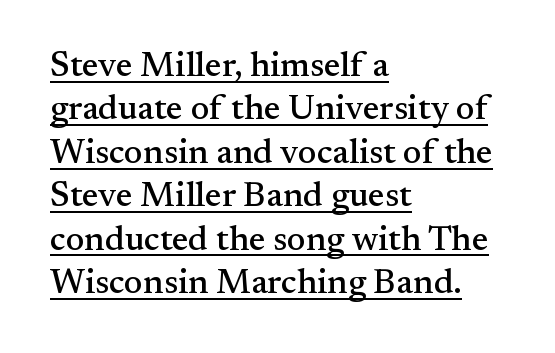
Caption: multi-line text, flush left, ragged right. In terms of letterspacing, this is plain default setting. A typesetter would mark this as roman, not italic. You can tell from the footed stems that serif type was used. What decoration does the sample have? An underline. Each letter keeps its own natural width here, so spacing adapts to shape.
